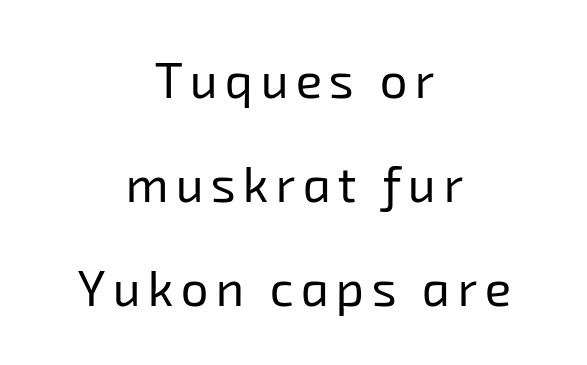
The image shows 49 px regular-weight sans-serif type; set centered, loose line spacing (2.12x), not underlined; low stroke contrast and a medium x-height.
